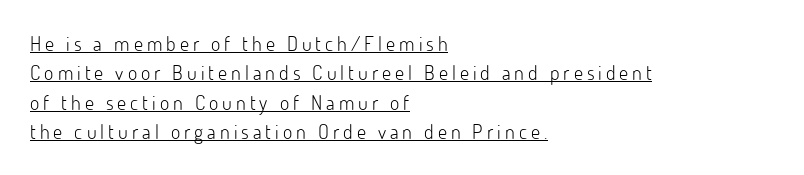
{"italic": "no", "bold": "no", "underline": "yes", "align": "left", "line_spacing": "normal", "line_spacing_ratio": 1.47, "letter_spacing": "wide", "letter_spacing_em": 0.2, "glyph_px": 20}
